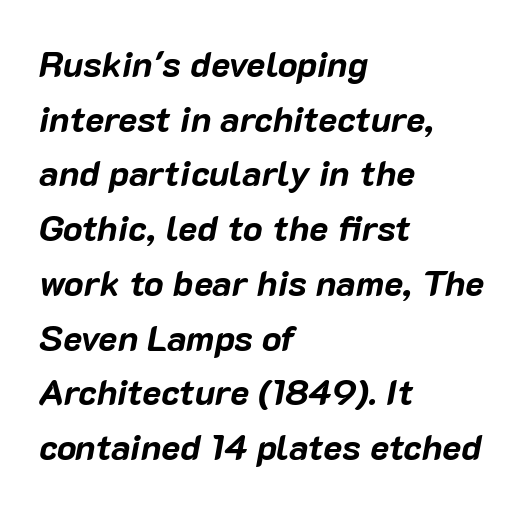
Q: Is the text bold? A: Yes.
Q: Is the text italic (slanted)? A: Yes, it leans right by about 10 degrees.
Q: Is the text underlined? A: No.
Q: How is the paragraph aligned? A: Left-aligned.
Q: Is the spacing between letters normal or unusually wide? A: Normal.
Q: Is the spacing between lines tight, normal or loose? A: Normal.
Q: Width (condensed, normal, or wide)? A: Normal.
Q: Stroke contrast? A: Low.
Q: x-height? A: Medium.
Q: Monospaced? A: No.
